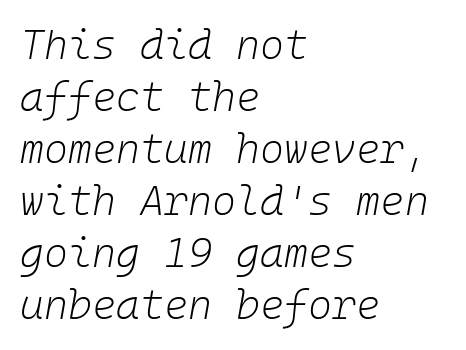
The image shows 41 px light type, italic (leaning right), monospaced; set left-aligned, normal line spacing (1.27x), normal letter spacing, not underlined; low stroke contrast and a medium x-height.
